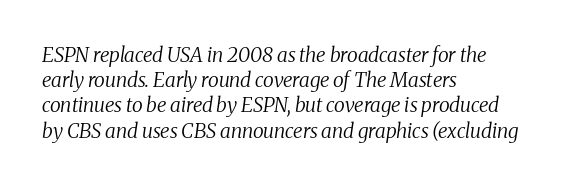
Characters follow at the spacing the type designer built in. There's an unmistakable incline to the writing here. Stems here are at most as thick as an everyday book face. Underline: absent. Each line starts at the same left margin while the right side varies.
